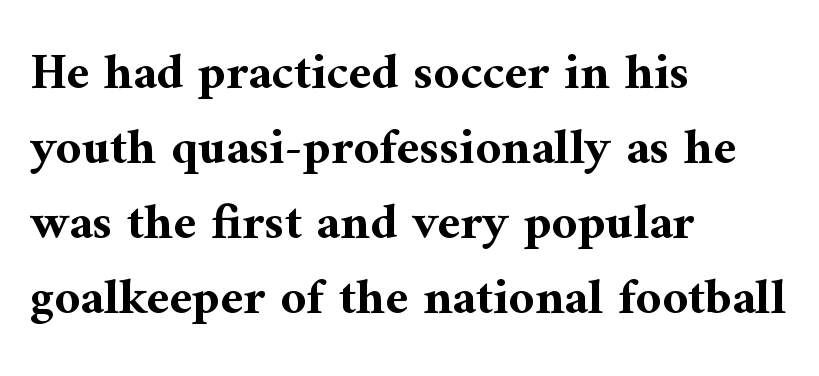
No italicization has been applied; the sample stays upright. A typesetter would call this zero additional tracking. Check the space under the baseline: it is left empty. The passage shown is typed in a proportional face where columns would drift. Reading down the column, the eye jumps a familiar distance to each next line. Layout note: lines flush left.
